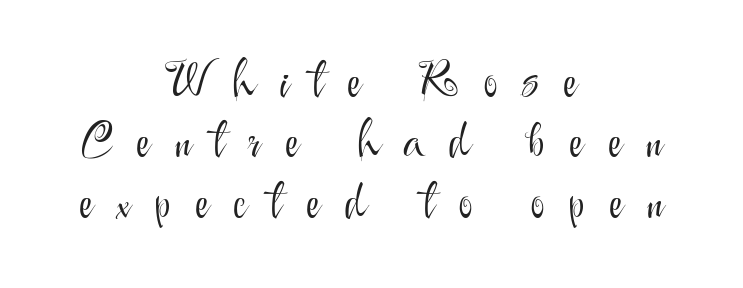
{"serif": "no", "bold": "no", "weight": "light", "width": "normal", "stroke_contrast": "medium", "x_height": "small", "monospaced": "no", "underline": "no", "align": "center", "line_spacing_ratio": 1.23, "letter_spacing": "wide", "letter_spacing_em": 0.49, "glyph_px": 49}
